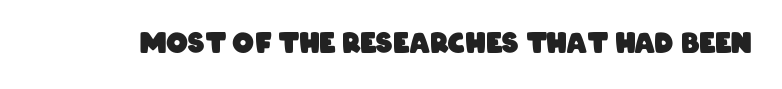
{"bold": "yes", "underline": "no", "letter_spacing": "normal", "letter_spacing_em": 0.0, "glyph_px": 27}
